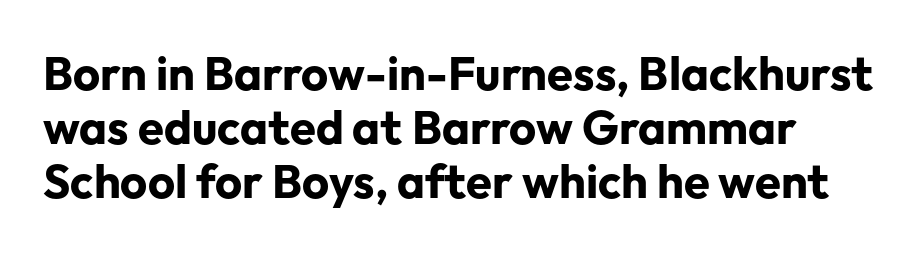
Heavy, bold letterforms. A roman cut, with each character standing at attention. The rendering uses natural spacing where letterforms have individual widths. Beneath every word, the page is bare.
